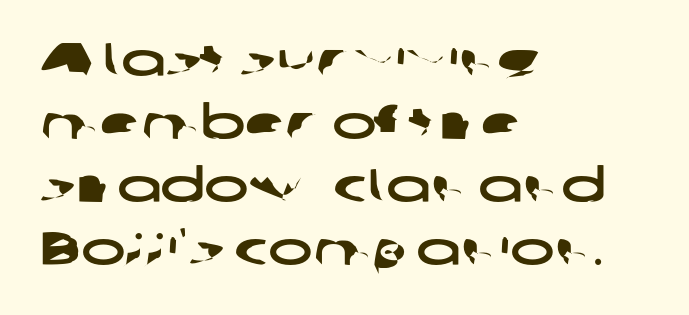
{"serif": "no", "width": "wide", "stroke_contrast": "low", "x_height": "medium", "monospaced": "no", "underline": "no", "align": "left", "line_spacing": "normal", "line_spacing_ratio": 1.34, "letter_spacing": "normal", "letter_spacing_em": 0.0, "glyph_px": 47}
